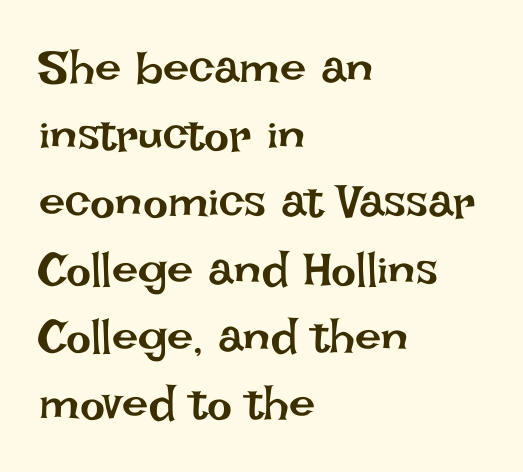
{"italic": "no", "bold": "no", "weight": "regular", "width": "normal", "stroke_contrast": "low", "x_height": "large", "monospaced": "no", "underline": "no", "align": "left", "line_spacing": "normal", "line_spacing_ratio": 1.43, "letter_spacing": "normal", "letter_spacing_em": 0.0, "glyph_px": 47}
